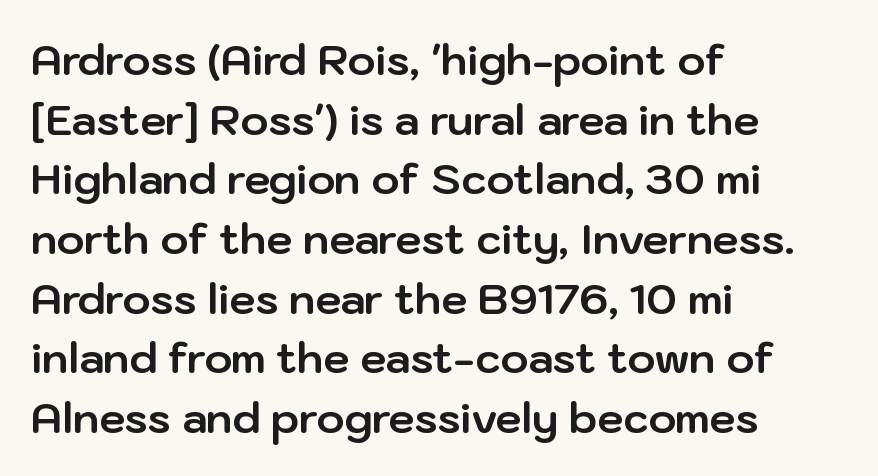
The image shows 42 px bold sans-serif type, upright; set left-aligned, normal line spacing (1.42x), normal letter spacing, not underlined; low stroke contrast and a medium x-height.
